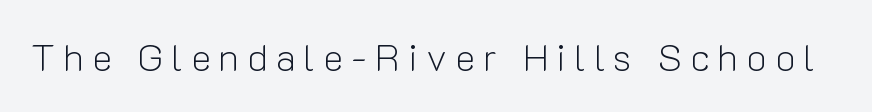
The image shows 38 px light sans-serif type, upright; set unusually wide letter spacing (+0.21 em), not underlined; low stroke contrast and a medium x-height.
